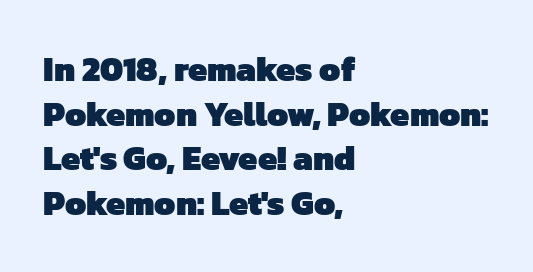
Is this a fixed-width face? No — the glyphs have proportional, varying widths. Words appear dense and cohesive because spacing is normal. Underline: absent. The glyphs have the mass of a bold cut. The leading is moderate, giving the passage an even texture. The typeface chosen for these lines omits serifs.
